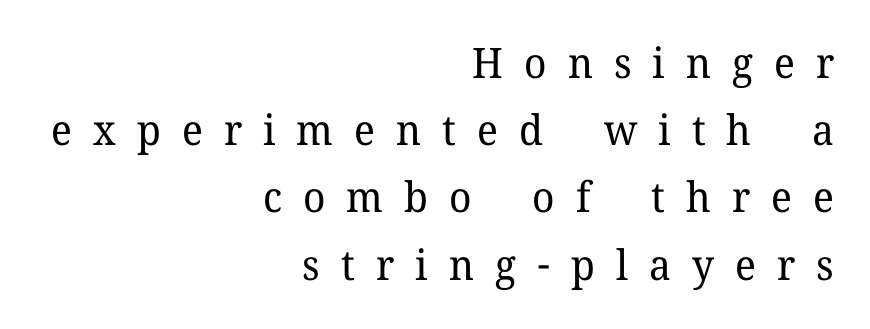
Notice how descenders clear the ascenders below comfortably — that's standard leading. The space directly below the letters is spotless. This rendering employs a face with finishing strokes, i.e., a serif. Notice how the stems are strictly vertical — no italics here.
